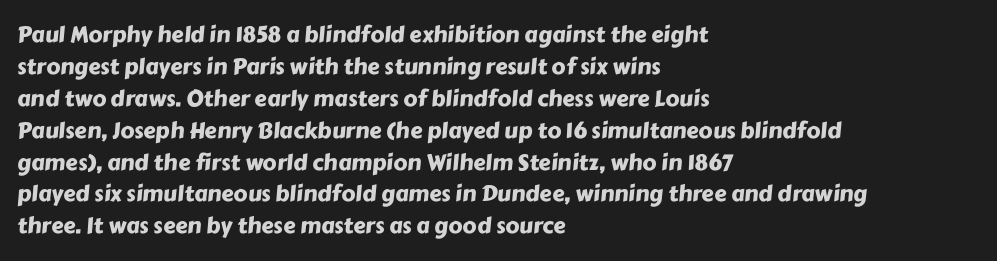
Q: Is the text underlined? A: No.
Q: How is the paragraph aligned? A: Left-aligned.
Q: Is the spacing between letters normal or unusually wide? A: Normal.
Q: Is the spacing between lines tight, normal or loose? A: Normal.
